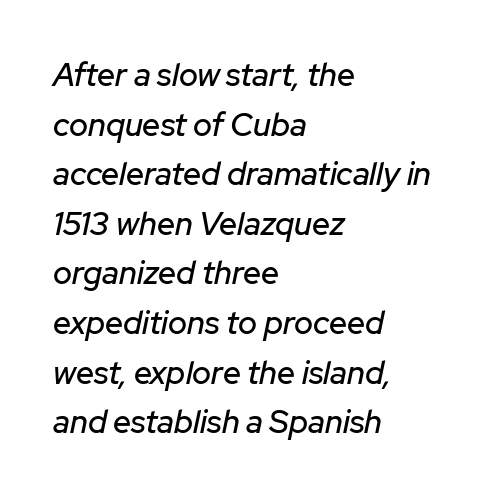
Has an underline been added? It has not. You could not count columns in this text — the font is proportionally spaced. Posture: slanted. The line-height multiplier appears to be the usual default. The tracking reads as untouched default to a designer's eye. Compared with a centered layout, this one pins lines to the left instead.
